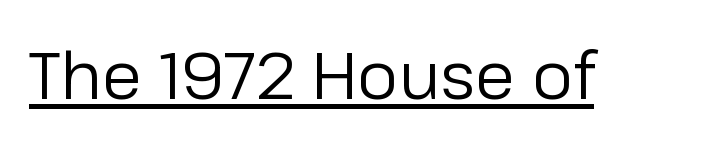
Note the varied advance widths — an 'i' is clearly narrower than an 'm'. Do the letters lean? They stand straight. Students, note that the glyphs here touch the page at normal intervals. Serifs: no, the terminals of the letterforms are clean. A typographer would call this underscored text. Weight: regular or lighter.
